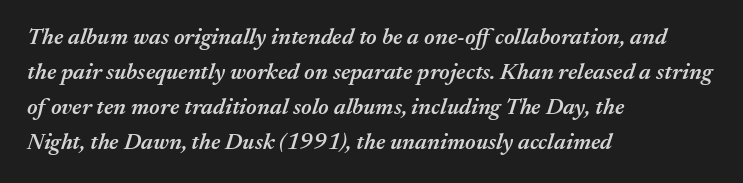
An italicized treatment has been applied to the whole sample. This sample keeps an unexceptional amount of space between lines. Weight: semibold (demi). Each word holds together tightly as a unit, with standard inter-letter gaps. A clean baseline with only descenders dipping below it. The rendering anchors every line to the left-hand side.
